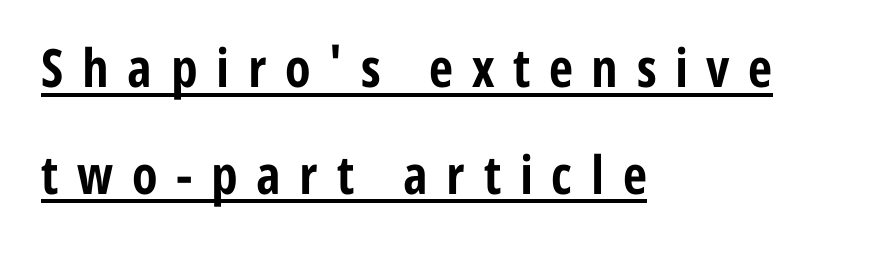
{"serif": "no", "italic": "no", "bold": "yes", "weight": "bold", "width": "condensed", "stroke_contrast": "low", "x_height": "medium", "monospaced": "no", "underline": "yes", "align": "left", "line_spacing": "loose", "line_spacing_ratio": 2.01, "letter_spacing": "wide", "letter_spacing_em": 0.35, "glyph_px": 53}
